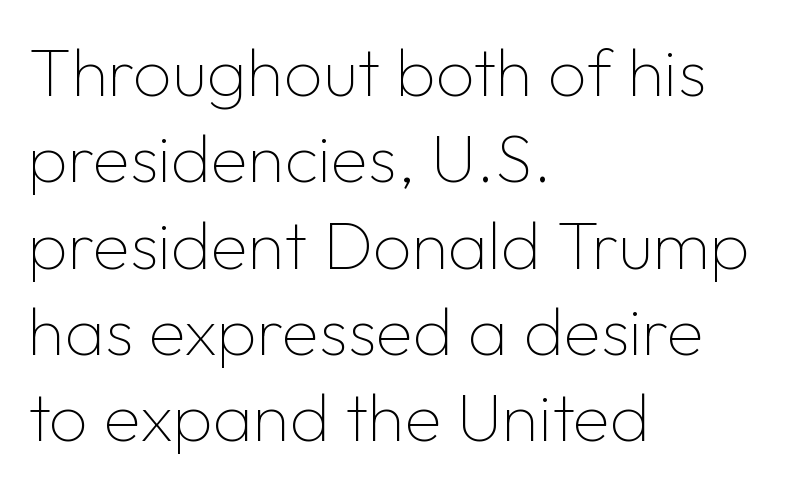
Q: Is the text bold? A: No.
Q: Is the text italic (slanted)? A: No, it is upright.
Q: Is the typeface a serif or a sans-serif typeface? A: Sans-serif.
Q: Is the text underlined? A: No.
Q: How is the paragraph aligned? A: Left-aligned.
Q: Is the spacing between letters normal or unusually wide? A: Normal.
Q: Is the spacing between lines tight, normal or loose? A: Normal.
Q: Width (condensed, normal, or wide)? A: Normal.
Q: Stroke contrast? A: Low.
Q: x-height? A: Medium.
Q: Monospaced? A: No.
